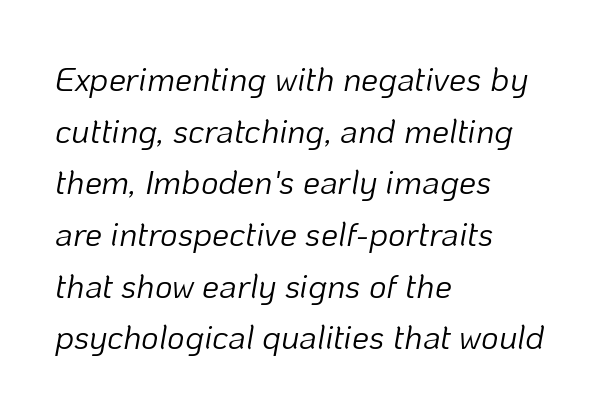
{"italic": "yes", "lean": "right", "slant_degrees": 10, "bold": "no", "weight": "light", "width": "normal", "stroke_contrast": "low", "x_height": "medium", "monospaced": "no", "underline": "no", "align": "left", "line_spacing": "normal", "line_spacing_ratio": 1.52, "letter_spacing": "normal", "letter_spacing_em": 0.0, "glyph_px": 34}
